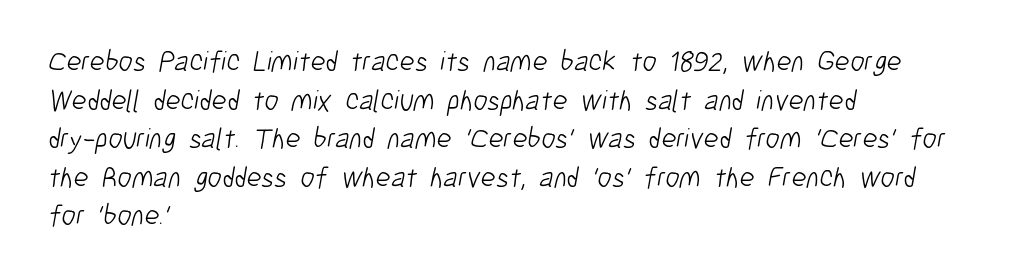
The image shows 29 px light, condensed sans-serif type; set left-aligned, normal line spacing (1.33x), normal letter spacing, not underlined; low stroke contrast and a medium x-height.
